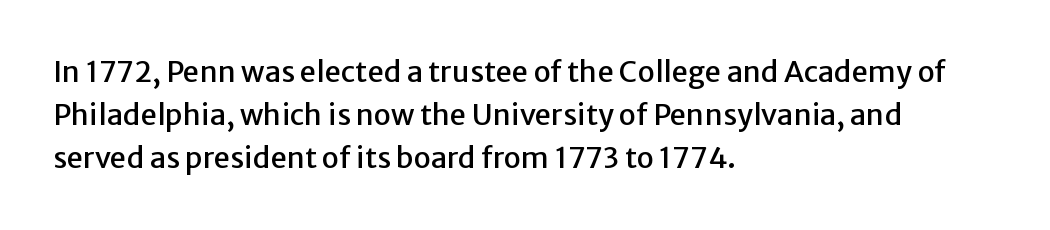
{"serif": "no", "italic": "no", "width": "normal", "stroke_contrast": "low", "x_height": "medium", "monospaced": "no", "underline": "no", "align": "left", "line_spacing": "normal", "line_spacing_ratio": 1.49, "letter_spacing": "normal", "letter_spacing_em": 0.0, "glyph_px": 29}
